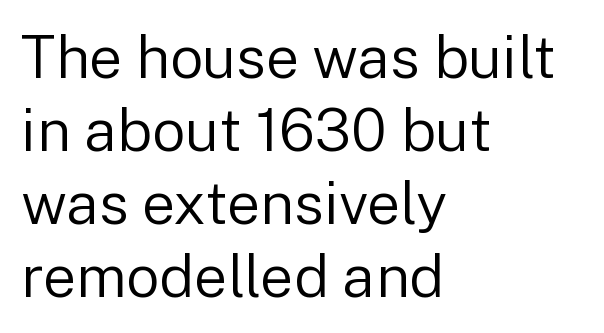
The image shows 59 px regular-weight sans-serif type, upright; set left-aligned, line spacing 1.24x, normal letter spacing, not underlined; low stroke contrast and a medium x-height.
